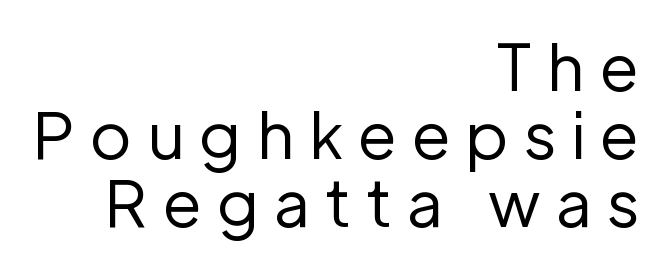
The image shows 64 px regular-weight sans-serif type, upright; set right-aligned, tight line spacing (1.06x), unusually wide letter spacing (+0.23 em), not underlined; low stroke contrast and a medium x-height.
